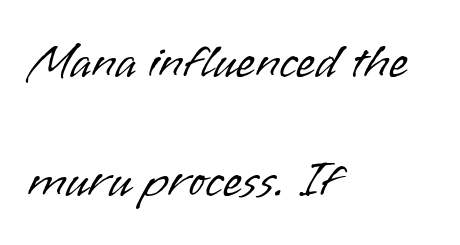
Do the characters align in a grid? No, the font is proportional. On a weight scale, this lands at 450 or below. The glyphs in this specimen are sans serif. This sample uses plain, unmodified letter spacing. Whoever set this chose breathing room over compactness in the vertical rhythm.
